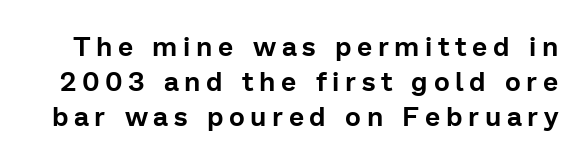
This is roman type, the default non-slanted kind. Reading down the column, the eye jumps a familiar distance to each next line. The glyphs are unaccompanied by any horizontal stroke below them. The letters are spread apart with noticeably loose tracking.
